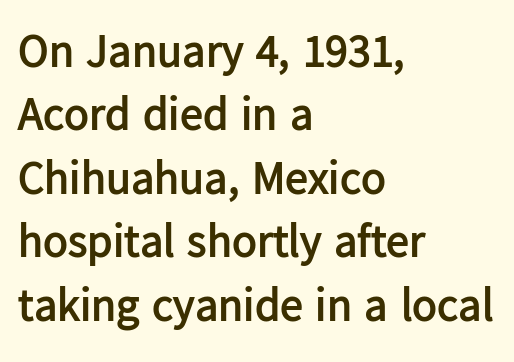
Q: Is the text bold? A: Yes.
Q: Is the text italic (slanted)? A: No, it is upright.
Q: Is the typeface a serif or a sans-serif typeface? A: Sans-serif.
Q: Is the text underlined? A: No.
Q: How is the paragraph aligned? A: Left-aligned.
Q: Is the spacing between letters normal or unusually wide? A: Normal.
Q: Is the spacing between lines tight, normal or loose? A: Normal.
Q: Width (condensed, normal, or wide)? A: Normal.
Q: Stroke contrast? A: Low.
Q: x-height? A: Medium.
Q: Monospaced? A: No.
